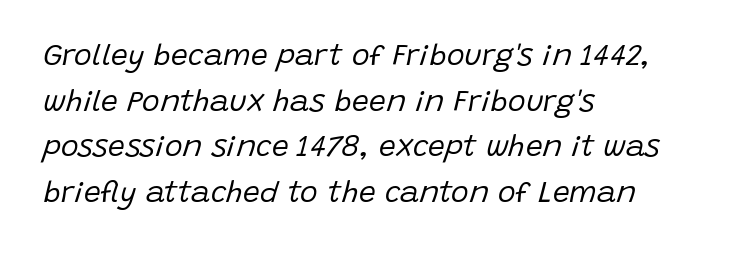
Evenly set lines give the paragraph a standard silhouette. This sample has the flowing, uneven cadence of proportional lettering. Is the type heavy? It reads as light-to-regular instead. Only glyphs here, with clear space below each row. These lines were composed using italics.
